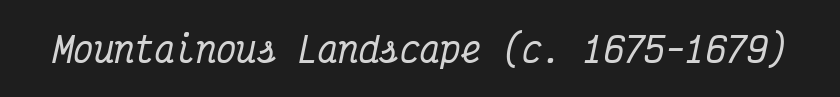
{"serif": "yes", "italic": "yes", "lean": "right", "slant_degrees": 12, "width": "condensed", "stroke_contrast": "medium", "x_height": "medium", "monospaced": "yes", "underline": "no", "letter_spacing": "normal", "letter_spacing_em": 0.0, "glyph_px": 34}
